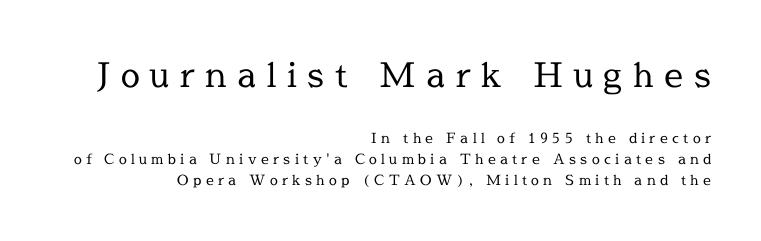
Stroke mass is kept to a normal reading level or below. You can tell it's not italic because the verticals are truly vertical. Tracking here is generous; glyphs stand well apart from one another. Bigger letters appear in the top chunk; the bottom chunk is reduced. The rendering uses natural spacing where letterforms have individual widths. Has an underline been added? It has not.
